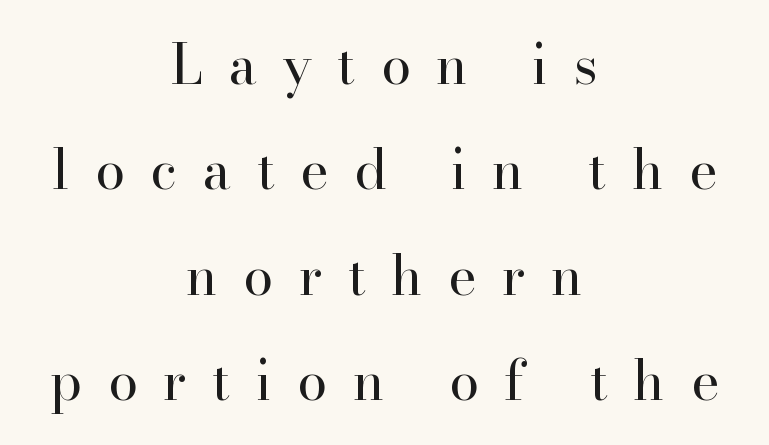
The image shows 54 px regular-weight serif type, upright; set centered, loose line spacing (1.95x), unusually wide letter spacing (+0.47 em), not underlined; high stroke contrast and a small x-height.
